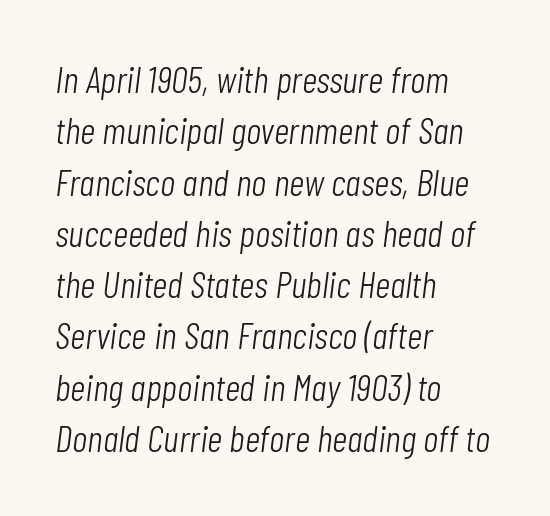
Q: Is the text bold? A: No.
Q: Is the text italic (slanted)? A: Yes, it leans right by about 7 degrees.
Q: Is the text underlined? A: No.
Q: How is the paragraph aligned? A: Left-aligned.
Q: Is the spacing between letters normal or unusually wide? A: Normal.
Q: Is the spacing between lines tight, normal or loose? A: Normal.
Q: Width (condensed, normal, or wide)? A: Condensed.
Q: Stroke contrast? A: Low.
Q: x-height? A: Medium.
Q: Monospaced? A: No.
